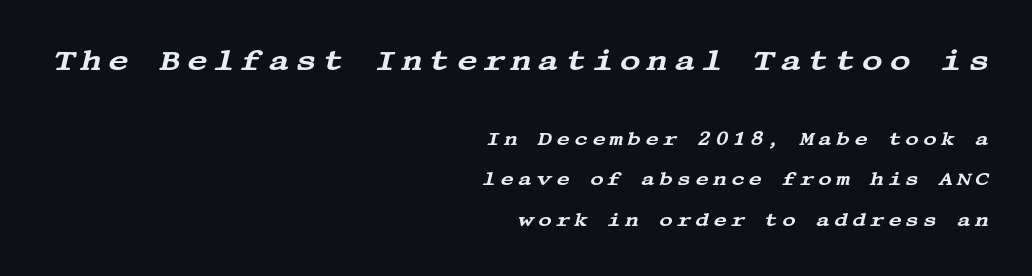
The image shows 29 px wide serif type, italic (leaning right); set right-aligned, loose line spacing (2.11x), unusually wide letter spacing (+0.2 em), not underlined; the first (top) block is 1.53x larger; medium stroke contrast and a large x-height.
